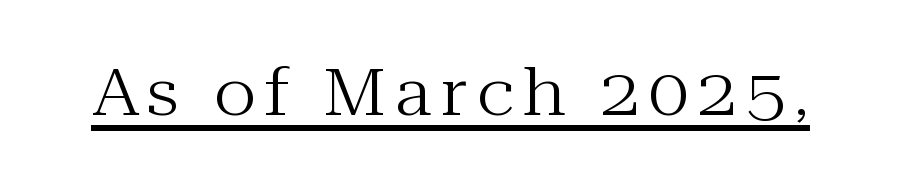
The image shows 64 px regular-weight serif type, upright; set underlined; medium stroke contrast and a medium x-height.
